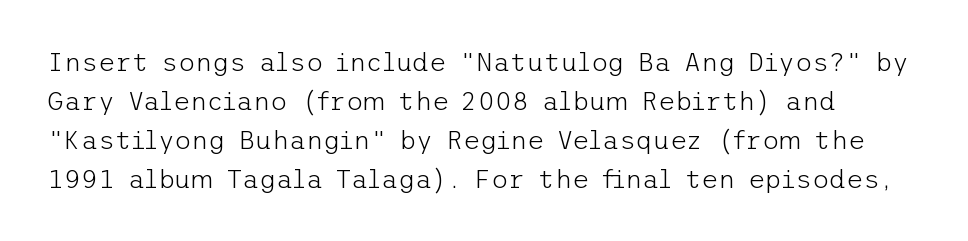
The image shows 26 px text type, upright; set normal line spacing (1.5x), normal letter spacing, not underlined.
